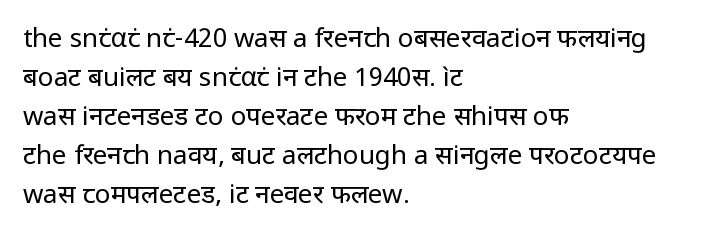
The image shows 26 px text type, upright; set left-aligned, normal line spacing (1.5x), normal letter spacing, not underlined.
